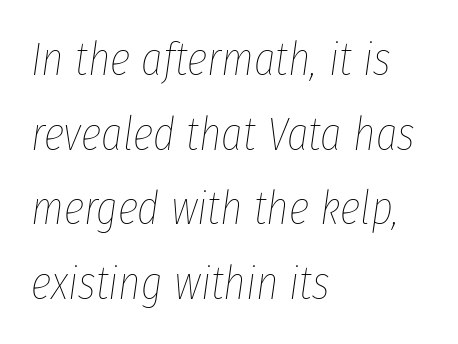
The foot of each line stays bare and open. Does the copy run flush right? No — it runs flush left. Is there much room between lines? A standard amount, neither cramped nor airy. Character widths vary here, with narrow letters taking less room than wide ones. The lettering tilts uniformly, giving the passage an italic look. The face used here is rendered with its standard letterfit.
